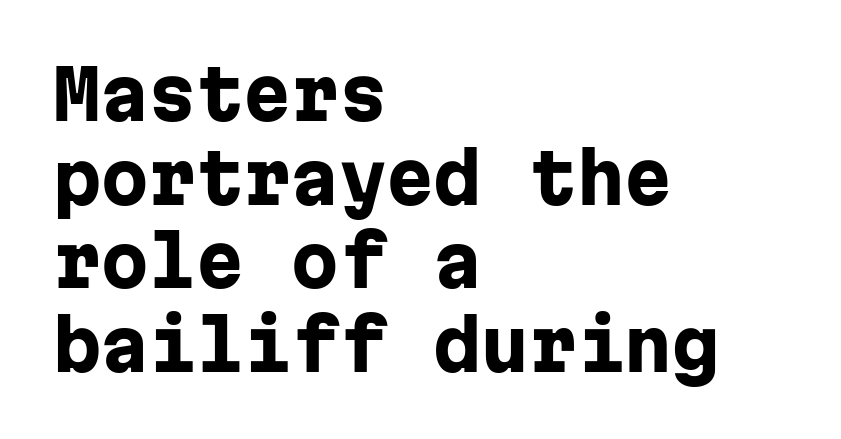
Check the space under the baseline: it is left empty. Every stem runs plumb, perpendicular to the baseline. The setting favours the left margin, as ordinary paragraphs usually do. You can tell from the bare stems that sans-serif type was used. Fixed-width glyphs throughout — classic coding-font behaviour. This rendering leaves character spacing at its baseline value.
